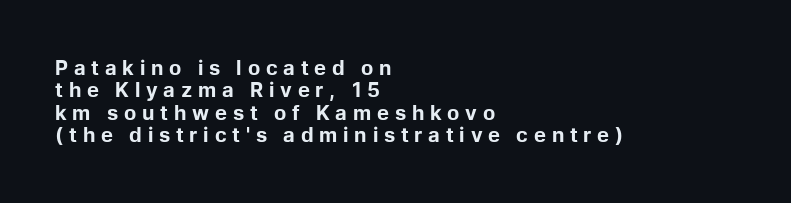
Q: Is the text bold? A: Yes.
Q: Is the text italic (slanted)? A: No, it is upright.
Q: Is the text underlined? A: No.
Q: How is the paragraph aligned? A: Left-aligned.
Q: Is the spacing between letters normal or unusually wide? A: Unusually wide.
Q: Is the spacing between lines tight, normal or loose? A: Tight.
